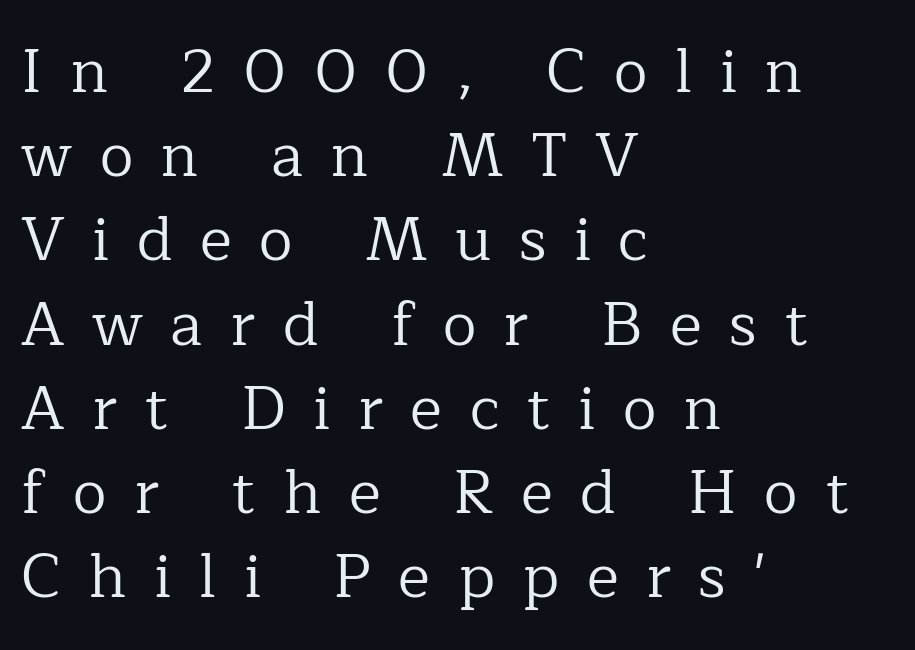
You could not count columns in this text — the font is proportionally spaced. The letterforms stand isolated, each surrounded by extra space. Quick note: underline off. This reads as an unemphasized weight, regular at the heaviest.
